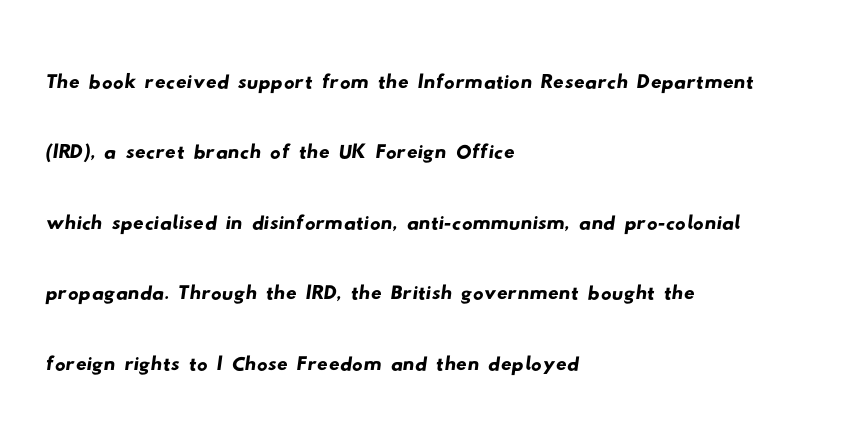
The image shows 53 px wide sans-serif type; set left-aligned, normal line spacing (1.33x), normal letter spacing, not underlined; low stroke contrast and a small x-height.
